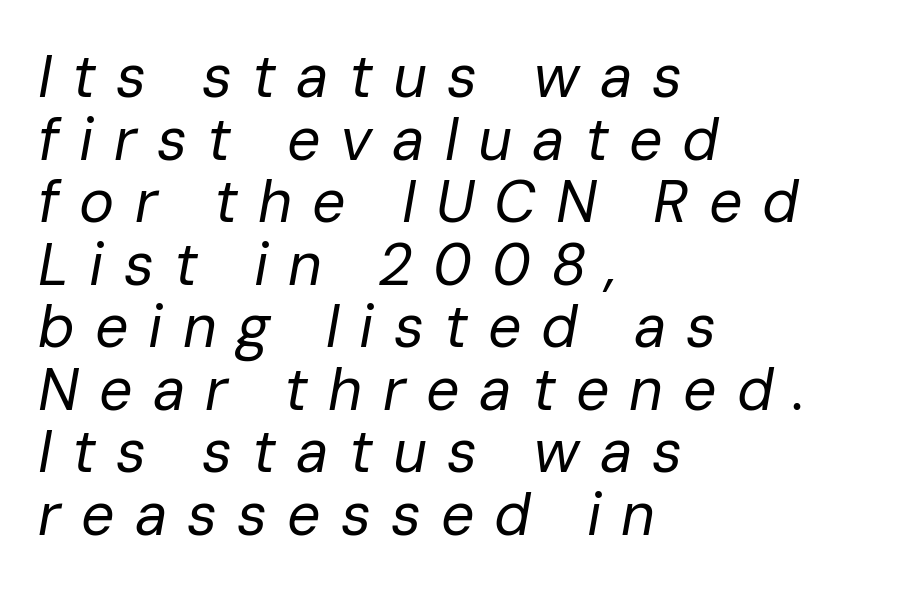
{"italic": "yes", "lean": "right", "slant_degrees": 10, "bold": "no", "weight": "regular", "width": "normal", "stroke_contrast": "low", "x_height": "medium", "monospaced": "no", "underline": "no", "align": "left", "line_spacing": "tight", "line_spacing_ratio": 1.06, "letter_spacing": "wide", "letter_spacing_em": 0.34, "glyph_px": 59}
